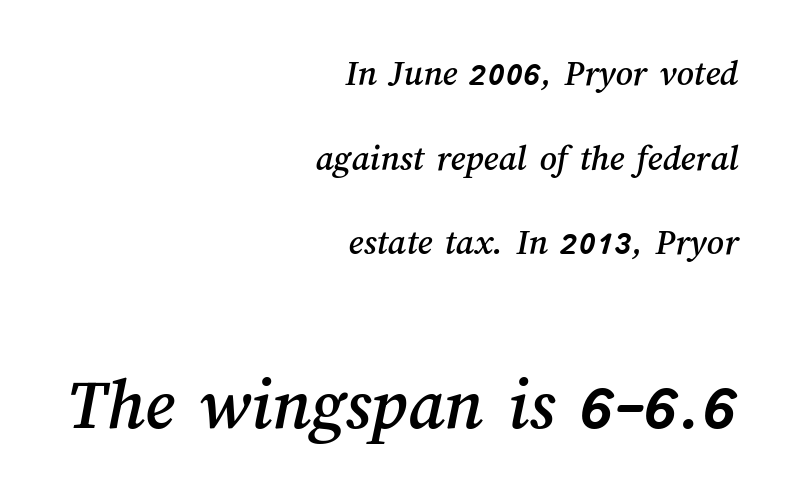
Q: Is the text underlined? A: No.
Q: How is the paragraph aligned? A: Right-aligned.
Q: Is the spacing between letters normal or unusually wide? A: Normal.
Q: Is the spacing between lines tight, normal or loose? A: Loose.
Q: Which block of text is set in a larger size, the first (top) or the second (bottom)? A: The second (bottom) one.
Q: Width (condensed, normal, or wide)? A: Normal.
Q: Stroke contrast? A: Medium.
Q: x-height? A: Medium.
Q: Monospaced? A: No.
